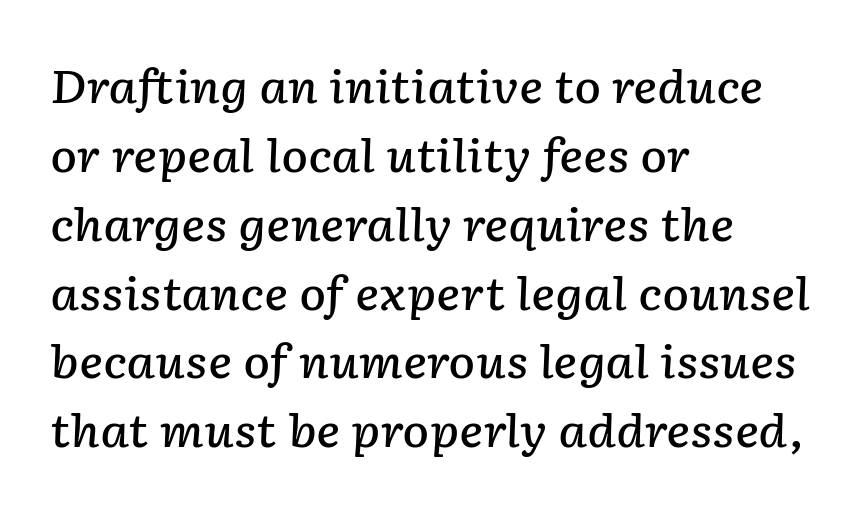
{"italic": "yes", "lean": "right", "slant_degrees": 2, "bold": "semi", "weight": "semibold", "width": "normal", "stroke_contrast": "low", "x_height": "medium", "monospaced": "no", "underline": "no", "align": "left", "line_spacing": "normal", "line_spacing_ratio": 1.53, "letter_spacing": "normal", "letter_spacing_em": 0.0, "glyph_px": 45}
